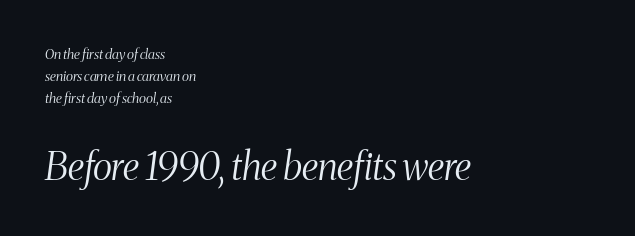
{"serif": "yes", "italic": "yes", "lean": "right", "slant_degrees": 8, "bold": "no", "weight": "light", "width": "condensed", "stroke_contrast": "medium", "x_height": "medium", "monospaced": "no", "underline": "no", "align": "left", "line_spacing": "normal", "line_spacing_ratio": 1.58, "letter_spacing": "normal", "letter_spacing_em": 0.0, "larger_block": "second", "size_ratio": 2.71, "glyph_px": 38}
